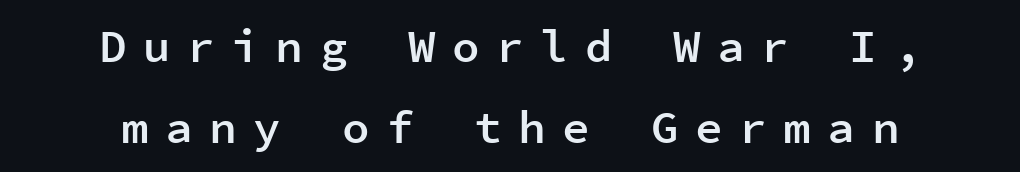
Q: Is the text bold? A: Semi-bold.
Q: Is the text italic (slanted)? A: No, it is upright.
Q: Is the typeface a serif or a sans-serif typeface? A: Sans-serif.
Q: Is the text underlined? A: No.
Q: How is the paragraph aligned? A: Centered.
Q: Is the spacing between letters normal or unusually wide? A: Unusually wide.
Q: Width (condensed, normal, or wide)? A: Normal.
Q: Stroke contrast? A: Low.
Q: x-height? A: Medium.
Q: Monospaced? A: Yes.
